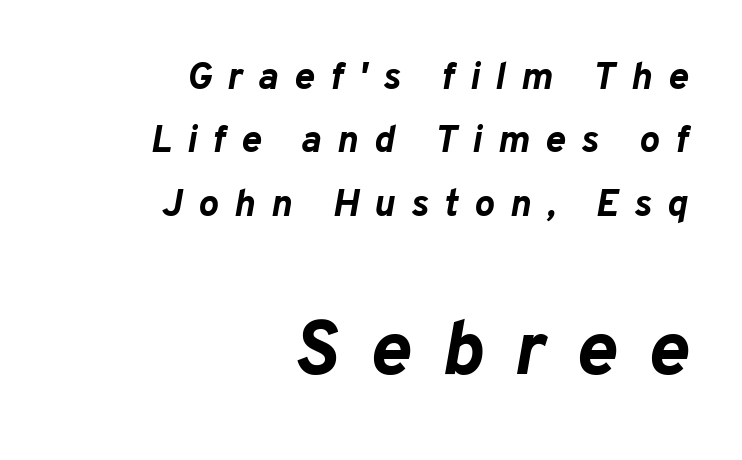
The letters are bold, with thick, heavy strokes. The baseline area is clear. Tracking here is generous; glyphs stand well apart from one another. The specimen reads as italic at a glance. Character size in the trailing block exceeds that of the leading block.
